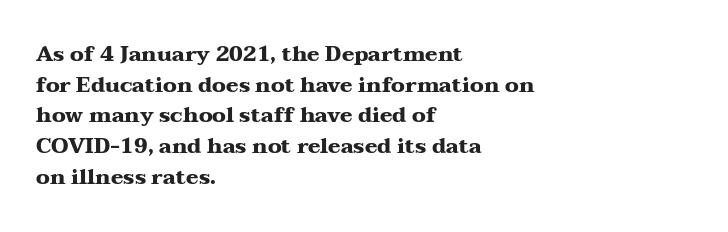
The image shows 21 px bold type, upright; set left-aligned, normal line spacing (1.46x), normal letter spacing, not underlined.
